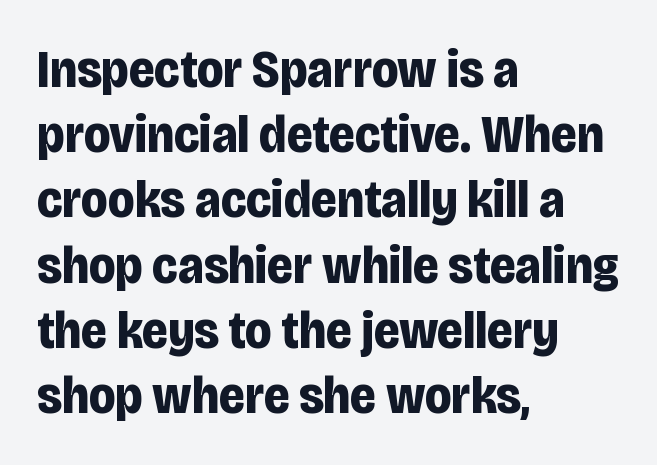
{"serif": "no", "italic": "no", "bold": "yes", "weight": "bold", "width": "condensed", "stroke_contrast": "low", "x_height": "large", "monospaced": "no", "underline": "no", "align": "left", "line_spacing_ratio": 1.23, "letter_spacing": "normal", "letter_spacing_em": 0.0, "glyph_px": 53}
